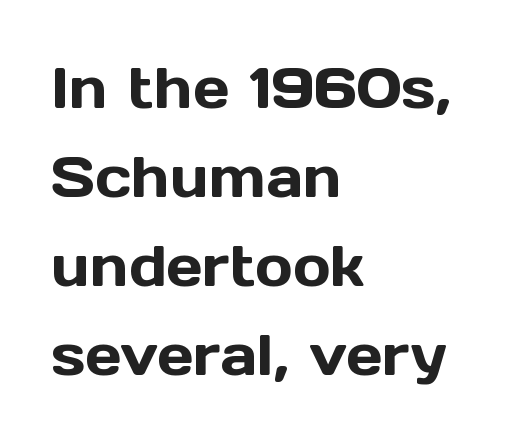
Q: Is the text italic (slanted)? A: No, it is upright.
Q: Is the typeface a serif or a sans-serif typeface? A: Sans-serif.
Q: Is the text underlined? A: No.
Q: How is the paragraph aligned? A: Left-aligned.
Q: Is the spacing between letters normal or unusually wide? A: Normal.
Q: Is the spacing between lines tight, normal or loose? A: Normal.
Q: Width (condensed, normal, or wide)? A: Normal.
Q: x-height? A: Medium.
Q: Monospaced? A: No.
